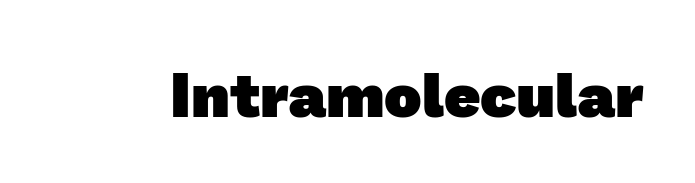
{"serif": "no", "bold": "yes", "weight": "heavy", "width": "normal", "stroke_contrast": "low", "x_height": "medium", "monospaced": "no", "underline": "no", "letter_spacing": "normal", "letter_spacing_em": 0.0, "glyph_px": 63}
